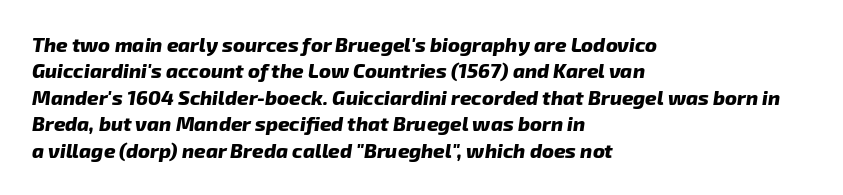
Q: Is the text bold? A: Yes.
Q: Is the text italic (slanted)? A: Yes, it leans right by about 8 degrees.
Q: Is the text underlined? A: No.
Q: How is the paragraph aligned? A: Left-aligned.
Q: Is the spacing between letters normal or unusually wide? A: Normal.
Q: Is the spacing between lines tight, normal or loose? A: Normal.
